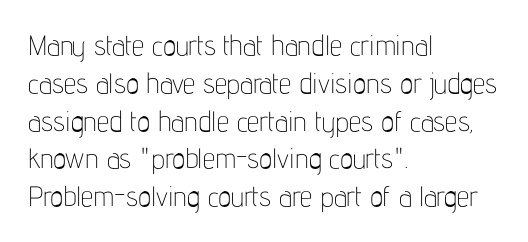
{"serif": "no", "italic": "no", "bold": "no", "weight": "thin", "width": "condensed", "stroke_contrast": "low", "x_height": "medium", "monospaced": "no", "underline": "no", "align": "left", "line_spacing": "normal", "line_spacing_ratio": 1.35, "letter_spacing": "normal", "letter_spacing_em": 0.0, "glyph_px": 28}
